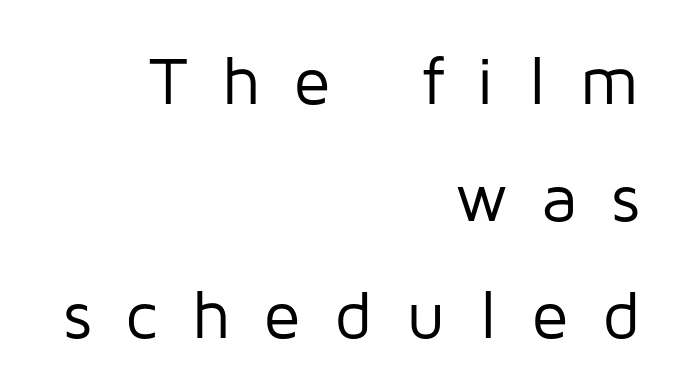
{"serif": "no", "italic": "no", "bold": "no", "weight": "regular", "width": "normal", "stroke_contrast": "low", "x_height": "medium", "monospaced": "no", "underline": "no", "align": "right", "line_spacing_ratio": 1.72, "letter_spacing": "wide", "letter_spacing_em": 0.49, "glyph_px": 68}
